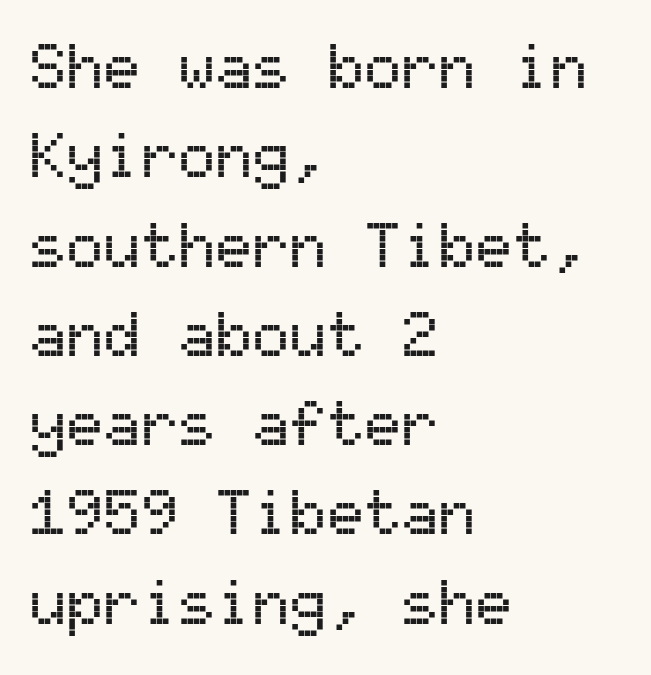
Q: Is the text italic (slanted)? A: No, it is upright.
Q: Is the typeface a serif or a sans-serif typeface? A: Sans-serif.
Q: Is the text underlined? A: No.
Q: How is the paragraph aligned? A: Left-aligned.
Q: Is the spacing between letters normal or unusually wide? A: Normal.
Q: Is the spacing between lines tight, normal or loose? A: Normal.
Q: Width (condensed, normal, or wide)? A: Normal.
Q: Stroke contrast? A: Medium.
Q: x-height? A: Medium.
Q: Monospaced? A: Yes.
